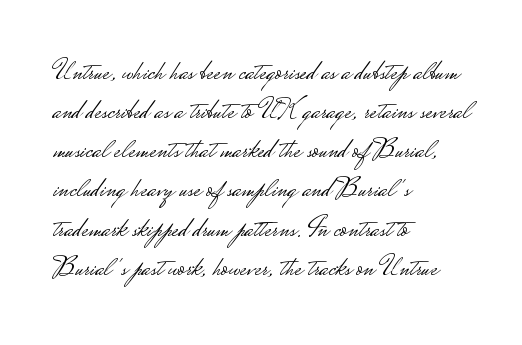
The letters advance in unequal steps, a hallmark of proportional type. Serifs: no, the terminals of the letterforms are clean. This block has exactly the height ordinary leading produces.
